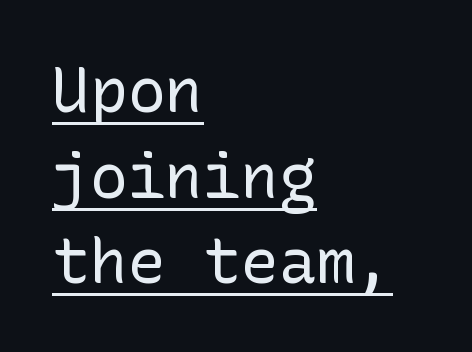
Q: Is the text bold? A: No.
Q: Is the text italic (slanted)? A: No, it is upright.
Q: Is the typeface a serif or a sans-serif typeface? A: Sans-serif.
Q: Is the text underlined? A: Yes.
Q: How is the paragraph aligned? A: Left-aligned.
Q: Is the spacing between letters normal or unusually wide? A: Normal.
Q: Is the spacing between lines tight, normal or loose? A: Normal.
Q: Width (condensed, normal, or wide)? A: Normal.
Q: Stroke contrast? A: Low.
Q: x-height? A: Medium.
